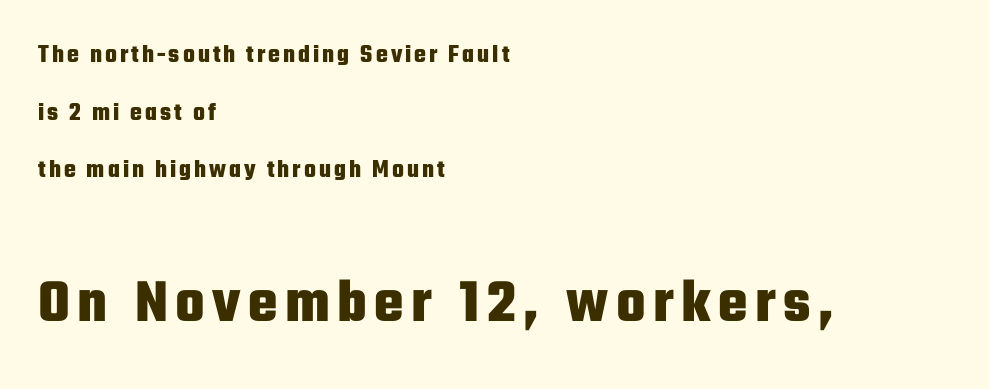
The image shows 62 px heavy, condensed sans-serif type, upright; set left-aligned, loose line spacing (2.31x), not underlined; the second (bottom) block is 2.48x larger; low stroke contrast and a medium x-height.
